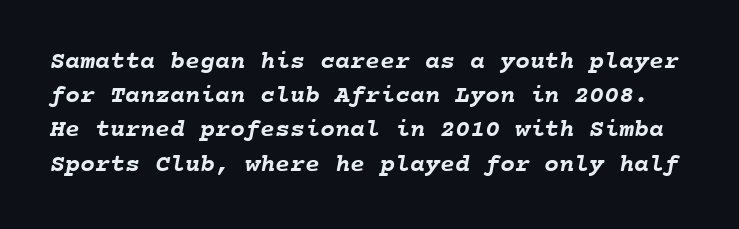
The image shows 25 px bold type; set normal line spacing (1.37x), normal letter spacing, not underlined.
